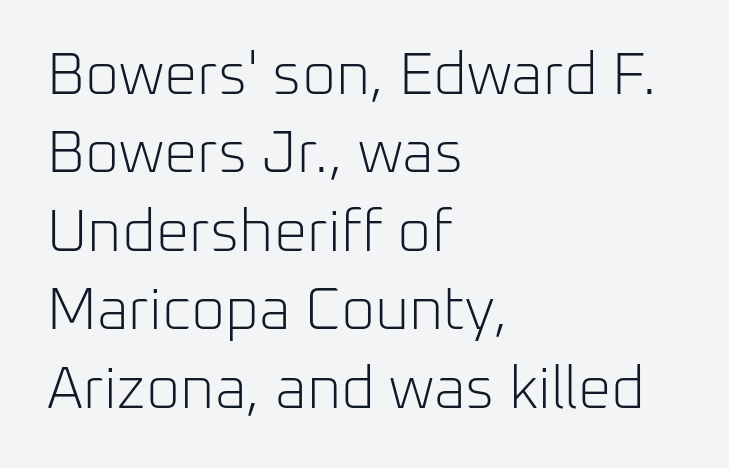
Q: Is the text bold? A: No.
Q: Is the text italic (slanted)? A: No, it is upright.
Q: Is the typeface a serif or a sans-serif typeface? A: Sans-serif.
Q: Is the text underlined? A: No.
Q: How is the paragraph aligned? A: Left-aligned.
Q: Is the spacing between letters normal or unusually wide? A: Normal.
Q: Is the spacing between lines tight, normal or loose? A: Normal.
Q: Width (condensed, normal, or wide)? A: Normal.
Q: Stroke contrast? A: Low.
Q: x-height? A: Medium.
Q: Monospaced? A: No.
